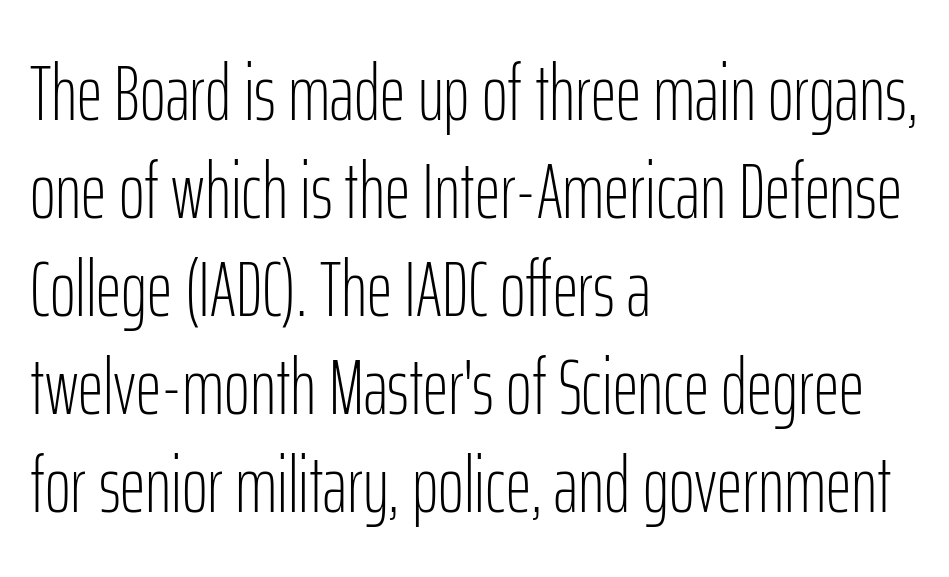
Looks like regular typesetting: each glyph gets only the width it needs. Does the type have serifs? No, each stem ends abruptly. The characters are drawn with everyday or finer stroke widths. Style check: upright. Between one letter and the next there's only the usual sliver of space. The zone under the glyphs is completely vacant.
